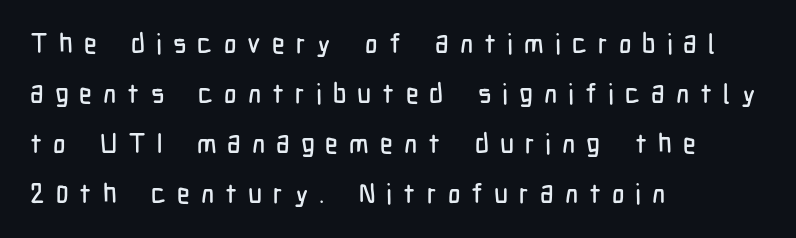
The rendering anchors every line to the left-hand side. Posture: straight, roman, zero tilt. Unmarked baselines from the first word to the last. Tracking value appears strongly positive — letters spread wide.
